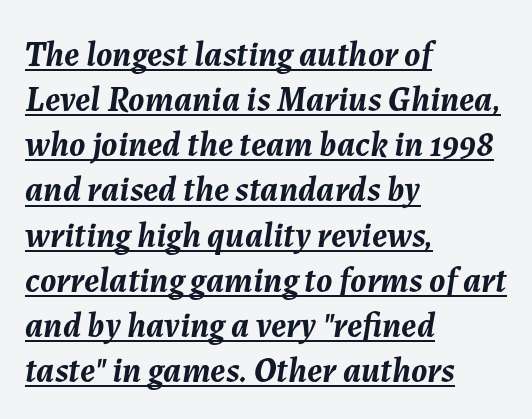
Q: Is the text bold? A: Yes.
Q: Is the text italic (slanted)? A: Yes, it leans right by about 7 degrees.
Q: Is the text underlined? A: Yes.
Q: How is the paragraph aligned? A: Left-aligned.
Q: Is the spacing between letters normal or unusually wide? A: Normal.
Q: Is the spacing between lines tight, normal or loose? A: Normal.
Q: Width (condensed, normal, or wide)? A: Normal.
Q: Stroke contrast? A: Medium.
Q: x-height? A: Medium.
Q: Monospaced? A: No.
